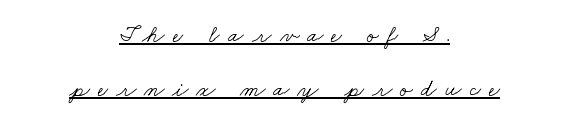
Q: Is the text bold? A: No.
Q: Is the text underlined? A: Yes.
Q: How is the paragraph aligned? A: Centered.
Q: Is the spacing between letters normal or unusually wide? A: Unusually wide.
Q: Is the spacing between lines tight, normal or loose? A: Loose.
